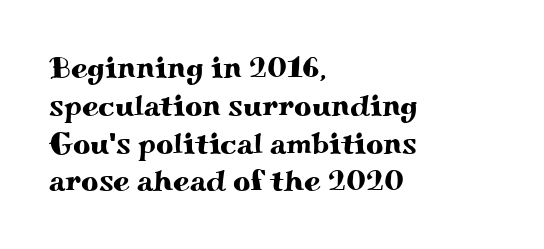
{"serif": "yes", "italic": "no", "width": "wide", "stroke_contrast": "medium", "x_height": "small", "monospaced": "no", "underline": "no", "align": "left", "line_spacing": "normal", "line_spacing_ratio": 1.26, "letter_spacing": "normal", "letter_spacing_em": 0.0, "glyph_px": 30}
